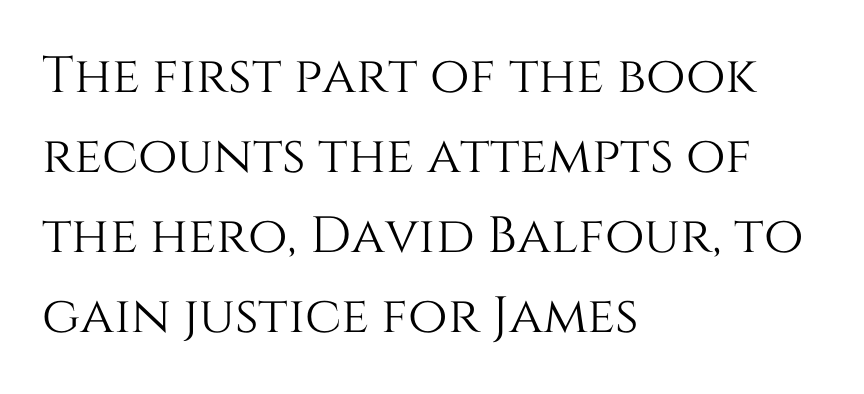
{"italic": "no", "width": "normal", "stroke_contrast": "medium", "x_height": "large", "monospaced": "no", "underline": "no", "align": "left", "line_spacing": "normal", "line_spacing_ratio": 1.57, "letter_spacing": "normal", "letter_spacing_em": 0.0, "glyph_px": 51}
